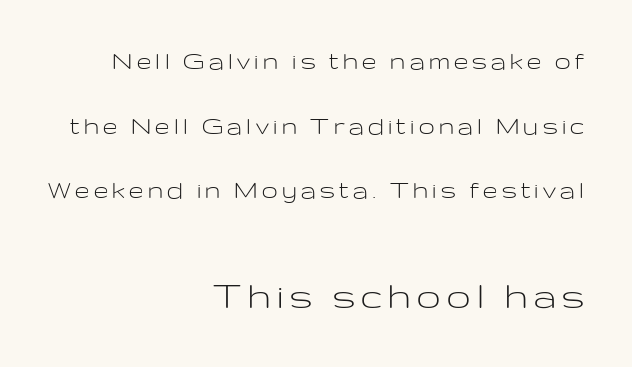
The passage shown is not bold in any degree. Of the two passages, the one underneath uses the larger point size. Regarding leading, the lines here are spaced well apart. Tall strokes in this sample are plumb rather than angled.
